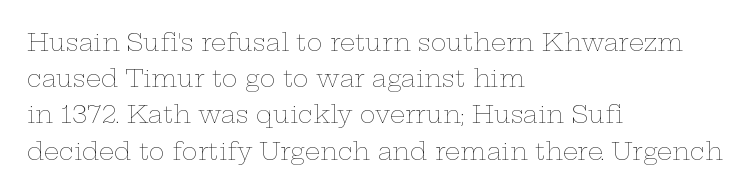
Q: Is the text bold? A: No.
Q: Is the text italic (slanted)? A: No, it is upright.
Q: Is the text underlined? A: No.
Q: How is the paragraph aligned? A: Left-aligned.
Q: Is the spacing between letters normal or unusually wide? A: Normal.
Q: Is the spacing between lines tight, normal or loose? A: Normal.
